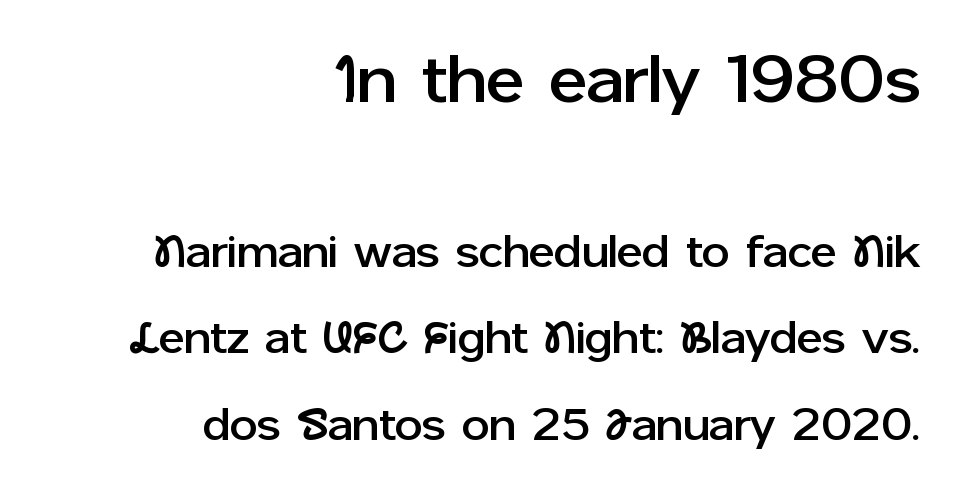
The designer went with a sans here, leaving each stem footless. The rendering keeps characters at their native spacing. Designer's note — italics off, roman on. Reading down the block, your eye finds every line finishing at a fixed right position. The letters advance in unequal steps, a hallmark of proportional type.
